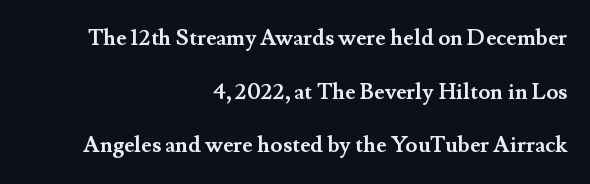
{"italic": "no", "bold": "yes", "underline": "no", "align": "right", "line_spacing": "loose", "line_spacing_ratio": 2.44, "letter_spacing": "normal", "letter_spacing_em": 0.0, "glyph_px": 22}
